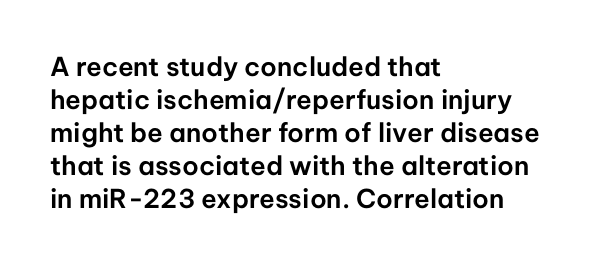
Q: Is the text italic (slanted)? A: No, it is upright.
Q: Is the text underlined? A: No.
Q: How is the paragraph aligned? A: Left-aligned.
Q: Is the spacing between letters normal or unusually wide? A: Normal.
Q: Is the spacing between lines tight, normal or loose? A: Normal.
